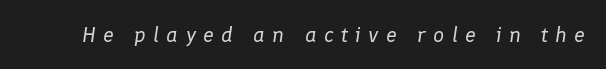
The image shows 22 px text type, italic (leaning right); set unusually wide letter spacing (+0.33 em), not underlined.
